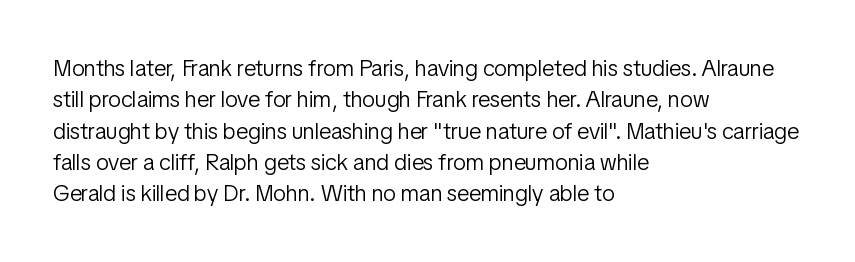
Q: Is the text bold? A: No.
Q: Is the text italic (slanted)? A: No, it is upright.
Q: Is the text underlined? A: No.
Q: How is the paragraph aligned? A: Left-aligned.
Q: Is the spacing between letters normal or unusually wide? A: Normal.
Q: Is the spacing between lines tight, normal or loose? A: Normal.
